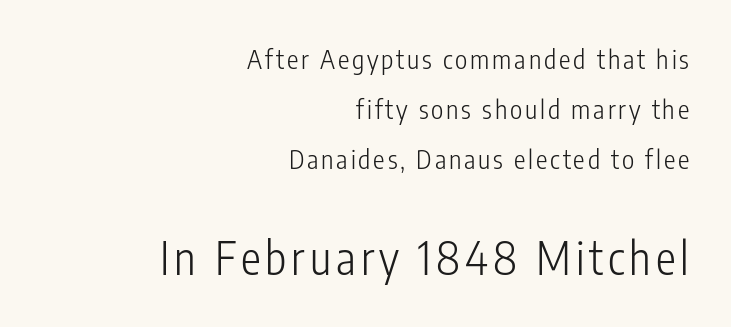
The image shows 45 px light, condensed sans-serif type, upright; set right-aligned, loose line spacing (1.92x), not underlined; the second (bottom) block is 1.73x larger; low stroke contrast and a medium x-height.
